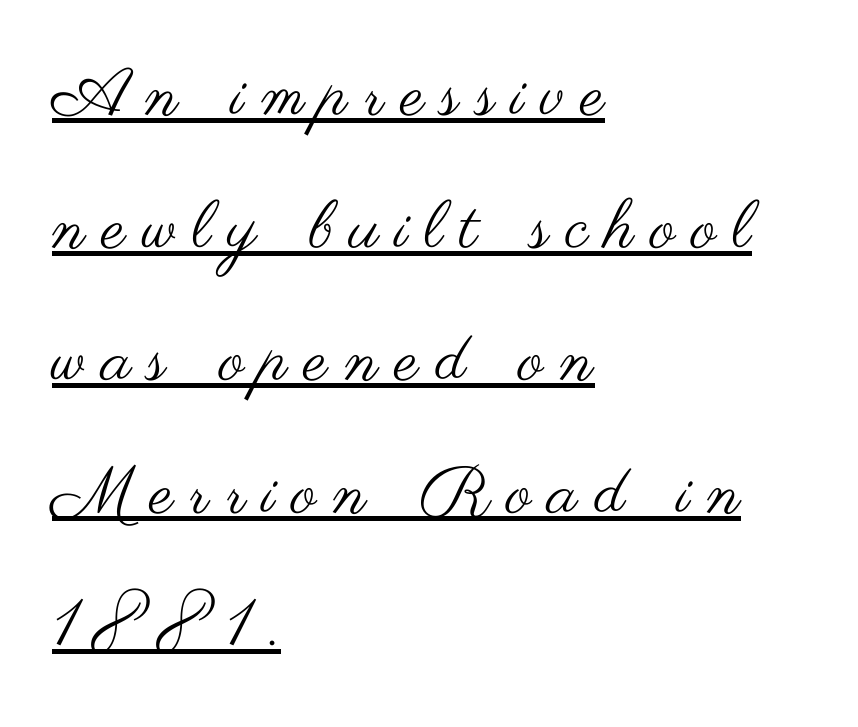
Quick note: interline space is abundant. The typeface chosen for these lines omits serifs. Compared with a centered layout, this one pins lines to the left instead. The letters advance in unequal steps, a hallmark of proportional type. Emphasis is given by a line drawn under the lettering.
